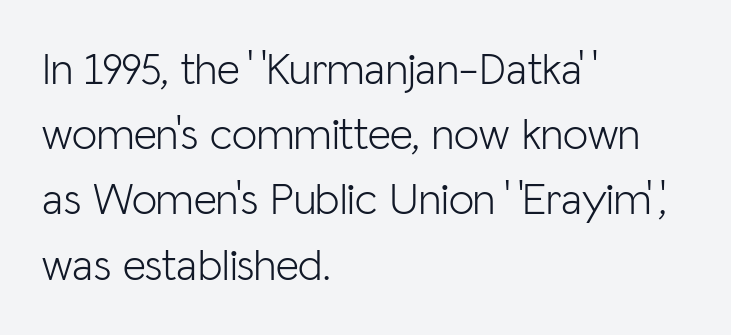
The image shows 45 px light sans-serif type, upright; set left-aligned, normal line spacing (1.45x), normal letter spacing, not underlined; low stroke contrast and a medium x-height.
